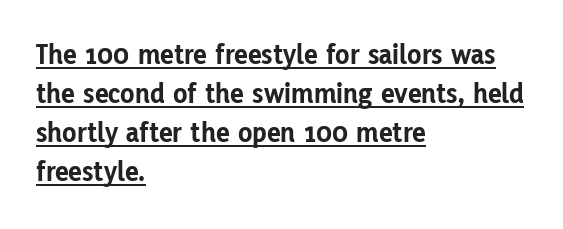
Typeset ragged right — the left edge is the straight one. Quick note: not italic, upright. Like a heading marked for emphasis, these lines bear an underscore. The letters advance in unequal steps, a hallmark of proportional type. Rows of type keep a routine distance in the vertical direction. Every letter is thick-stroked: bold, no question.
